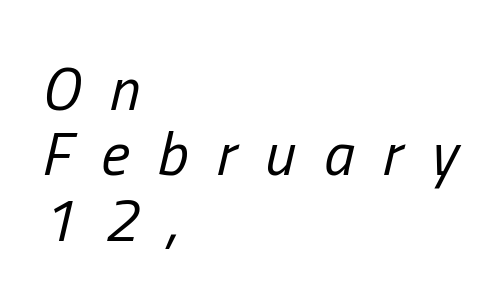
The image shows 61 px regular-weight, condensed type, italic (leaning right); set left-aligned, tight line spacing (1.07x), unusually wide letter spacing (+0.47 em), not underlined; low stroke contrast and a medium x-height.
